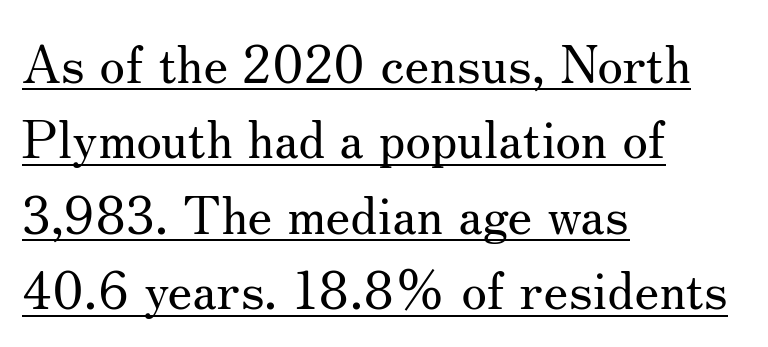
The font family rendered here belongs to the serif group. One glance says typical: line gaps are just what's usual. Each stroke keeps to a modest, everyday thickness or less. Inter-character spacing is left at the font's built-in metrics. Quick note: not italic, upright. Each line of the rendering has a horizontal stroke beneath the glyphs.
